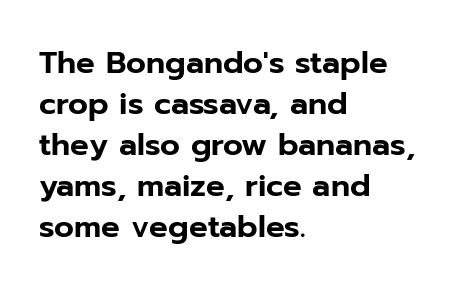
The image shows 31 px sans-serif type, upright; set left-aligned, normal line spacing (1.32x), normal letter spacing, not underlined; low stroke contrast and a medium x-height.
